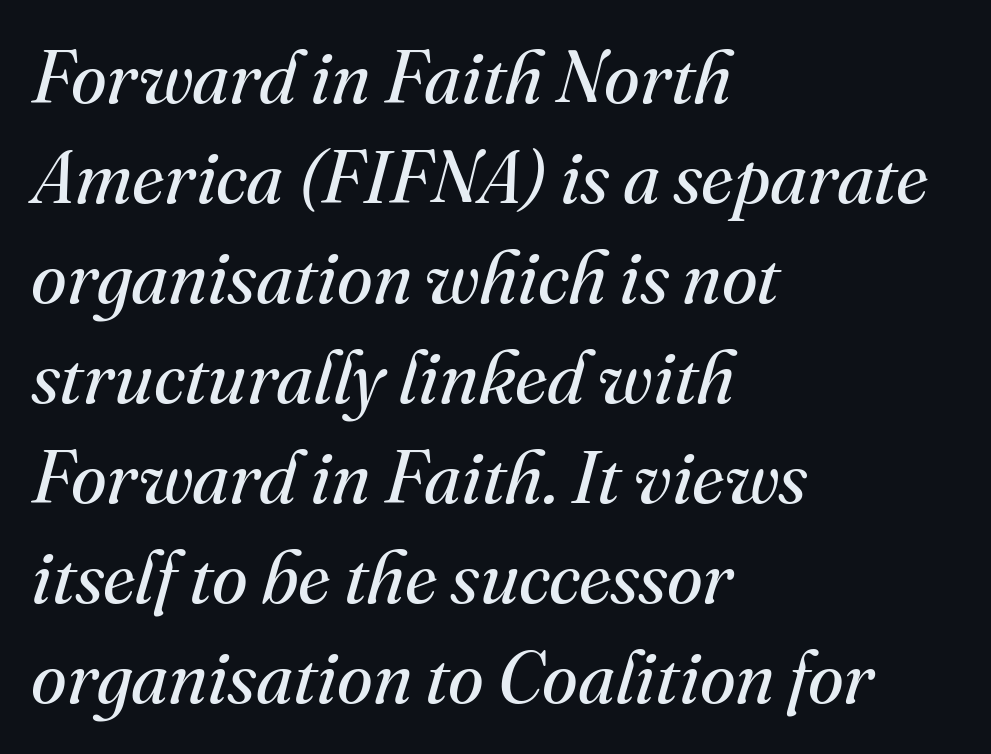
{"serif": "yes", "italic": "yes", "lean": "right", "slant_degrees": 16, "bold": "no", "weight": "regular", "width": "normal", "stroke_contrast": "medium", "x_height": "small", "monospaced": "no", "underline": "no", "align": "left", "line_spacing": "normal", "line_spacing_ratio": 1.37, "letter_spacing": "normal", "letter_spacing_em": 0.0, "glyph_px": 73}
